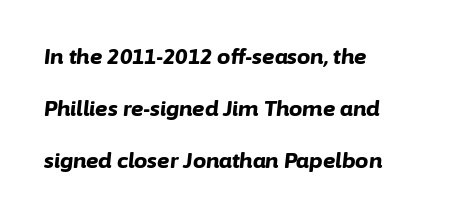
{"italic": "yes", "lean": "right", "slant_degrees": 6, "bold": "yes", "underline": "no", "align": "left", "line_spacing": "loose", "line_spacing_ratio": 2.48, "letter_spacing": "normal", "letter_spacing_em": 0.0, "glyph_px": 21}
